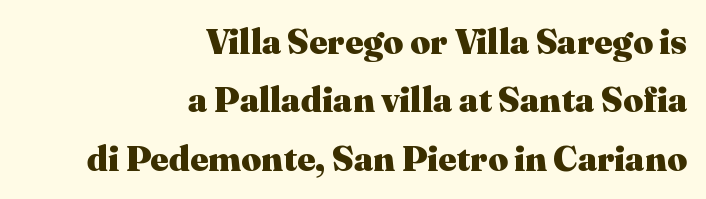
Is this a fixed-width face? No — the glyphs have proportional, varying widths. In terms of posture, this sample is upright. Typographically, this falls in the serif category. Each line ends at the same right margin while the left side varies.
